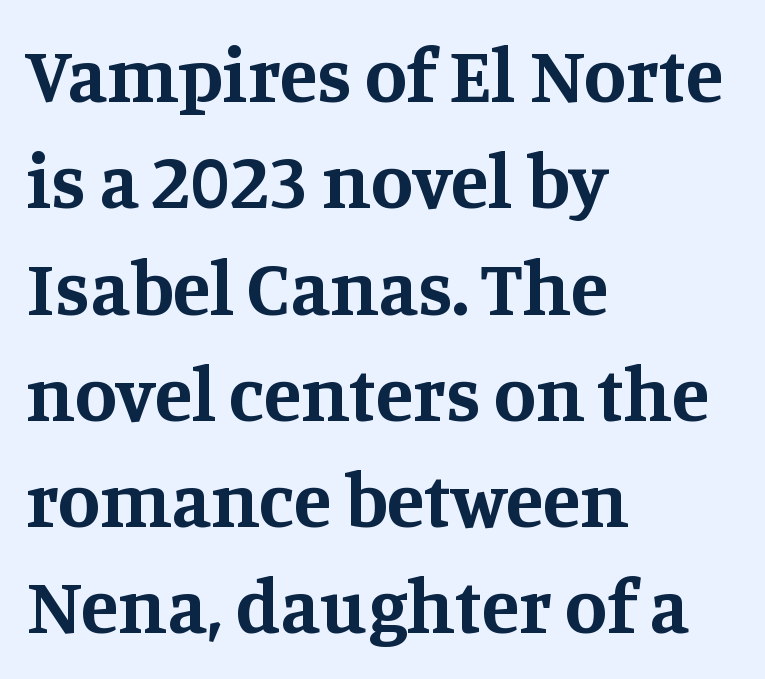
{"serif": "yes", "italic": "no", "bold": "yes", "weight": "bold", "width": "normal", "stroke_contrast": "medium", "x_height": "large", "monospaced": "no", "underline": "no", "align": "left", "line_spacing": "normal", "line_spacing_ratio": 1.38, "letter_spacing": "normal", "letter_spacing_em": 0.0, "glyph_px": 77}
